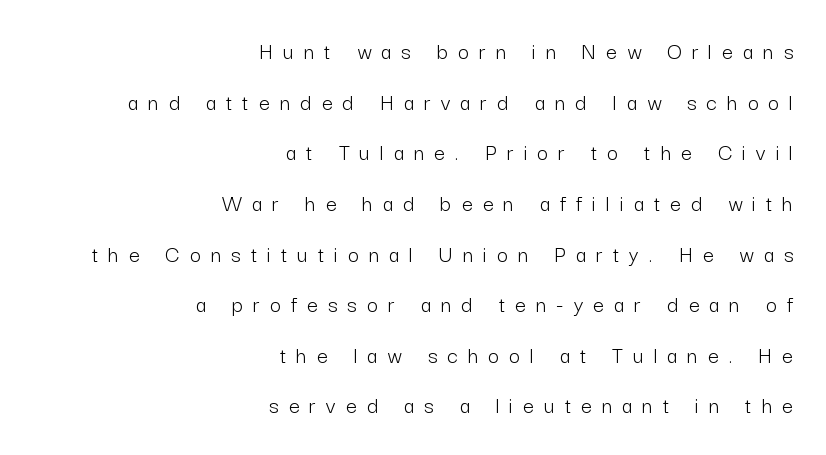
The image shows 24 px text type, upright; set right-aligned, loose line spacing (2.11x), unusually wide letter spacing (+0.42 em), not underlined.
